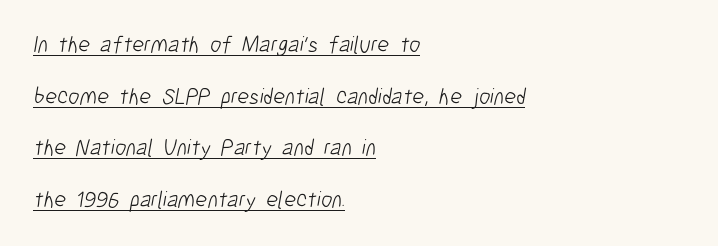
{"bold": "no", "underline": "yes", "align": "left", "line_spacing": "loose", "line_spacing_ratio": 2.25, "letter_spacing": "normal", "letter_spacing_em": 0.0, "glyph_px": 23}
